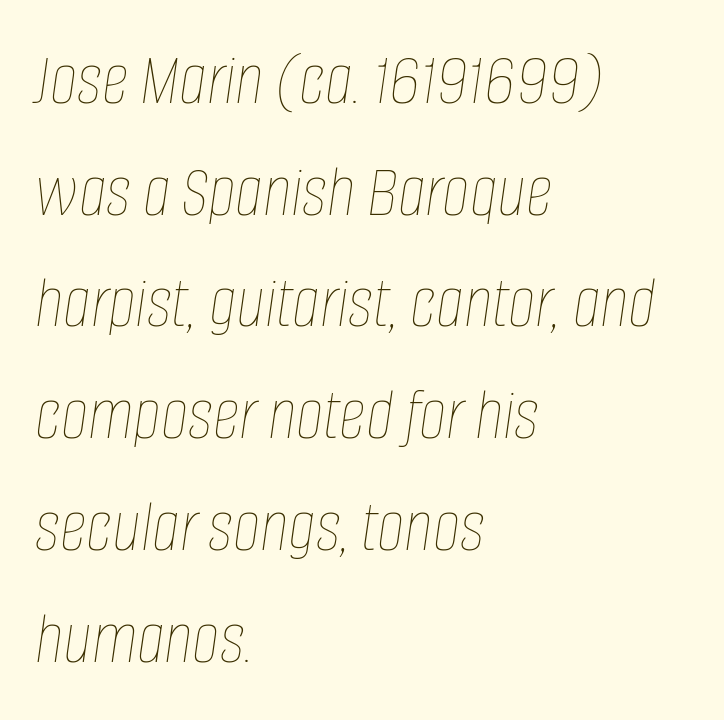
{"italic": "yes", "lean": "right", "slant_degrees": 8, "bold": "no", "weight": "thin", "width": "condensed", "stroke_contrast": "low", "x_height": "large", "monospaced": "no", "underline": "no", "align": "left", "line_spacing": "normal", "line_spacing_ratio": 1.49, "letter_spacing": "normal", "letter_spacing_em": 0.0, "glyph_px": 75}
